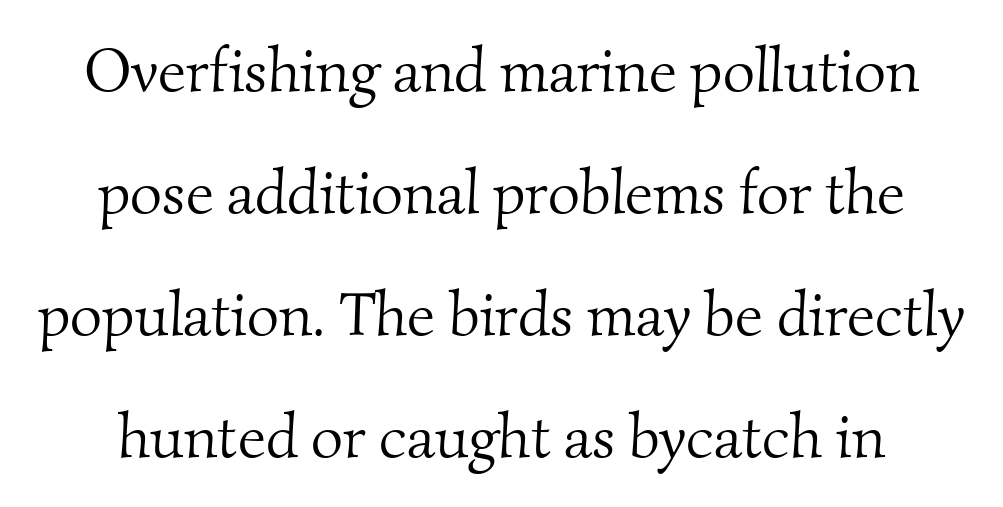
The block of text is sparse from top to bottom, with ample space between rows. You can tell from the footed stems that serif type was used. Students, note that the glyphs here touch the page at normal intervals. Each letter keeps its own natural width here, so spacing adapts to shape.
